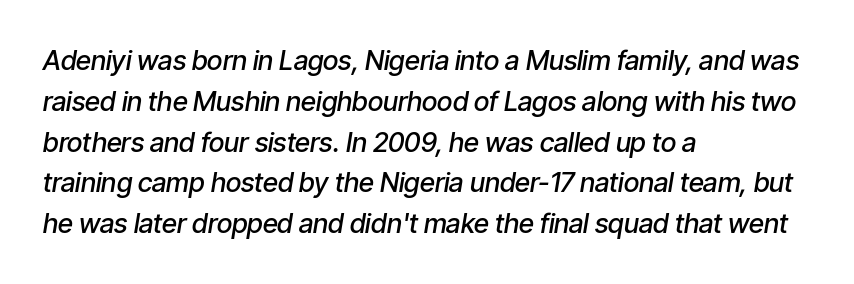
Q: Is the text bold? A: Semi-bold.
Q: Is the text italic (slanted)? A: Yes, it leans right by about 9 degrees.
Q: Is the text underlined? A: No.
Q: How is the paragraph aligned? A: Left-aligned.
Q: Is the spacing between letters normal or unusually wide? A: Normal.
Q: Is the spacing between lines tight, normal or loose? A: Normal.
